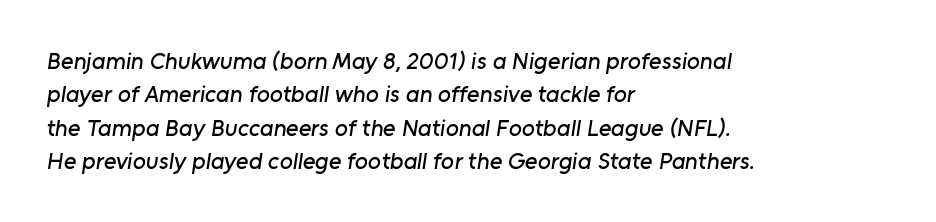
Visually the block forms a straight wall on the left and a jagged coastline on the right. The passage shown is not underscored anywhere. This rendering leaves character spacing at its baseline value. The leading is moderate, giving the passage an even texture.
